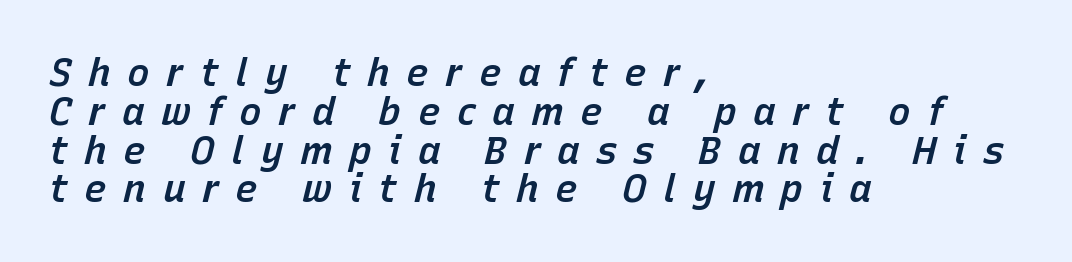
{"italic": "yes", "lean": "right", "slant_degrees": 15, "bold": "semi", "weight": "semibold", "width": "normal", "stroke_contrast": "low", "x_height": "medium", "monospaced": "no", "underline": "no", "align": "left", "line_spacing": "tight", "line_spacing_ratio": 1.02, "letter_spacing": "wide", "letter_spacing_em": 0.43, "glyph_px": 38}
